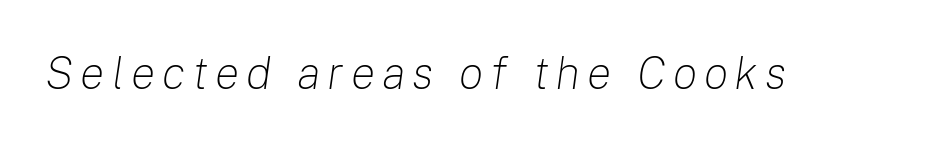
The image shows 46 px light type, italic (leaning right); set not underlined; low stroke contrast and a medium x-height.
